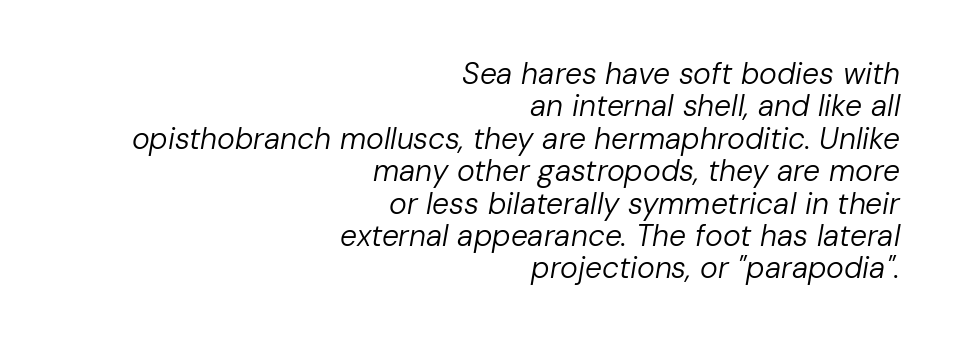
The image shows 30 px regular-weight type, italic (leaning right); set right-aligned, tight line spacing (1.08x), normal letter spacing, not underlined; low stroke contrast and a medium x-height.
